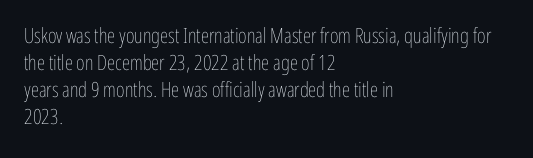
The passage shown is not underscored anywhere. Summary of vertical rhythm: regular, with standard interline spacing. The rag falls on the right side of this text block. Notice how the stems are strictly vertical — no italics here. Vertical stems look standard width or narrower in stroke.
